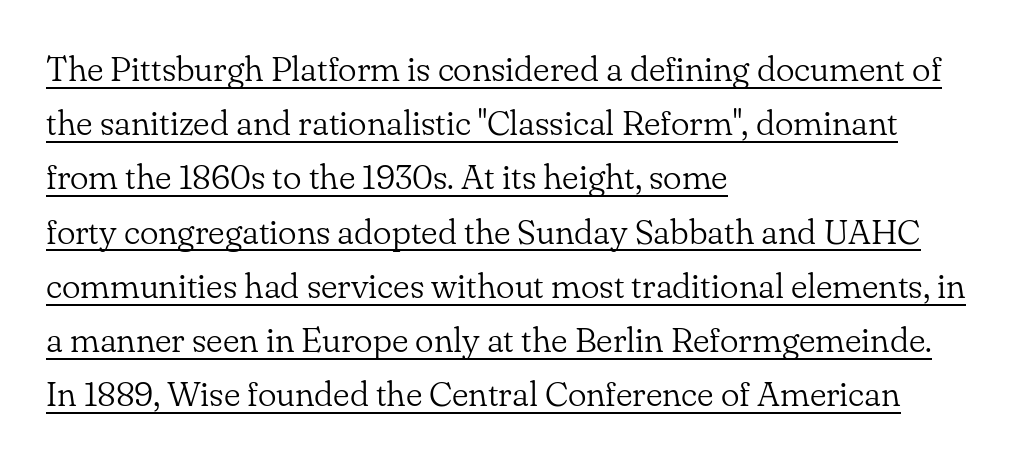
{"serif": "yes", "italic": "no", "bold": "no", "weight": "light", "width": "normal", "stroke_contrast": "low", "x_height": "small", "monospaced": "no", "underline": "yes", "align": "left", "line_spacing": "normal", "line_spacing_ratio": 1.55, "letter_spacing": "normal", "letter_spacing_em": 0.0, "glyph_px": 35}
